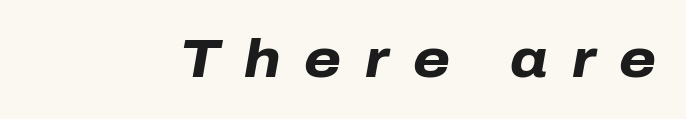
The image shows 53 px heavy type, italic (leaning right); set unusually wide letter spacing (+0.45 em), not underlined; low stroke contrast and a medium x-height.
